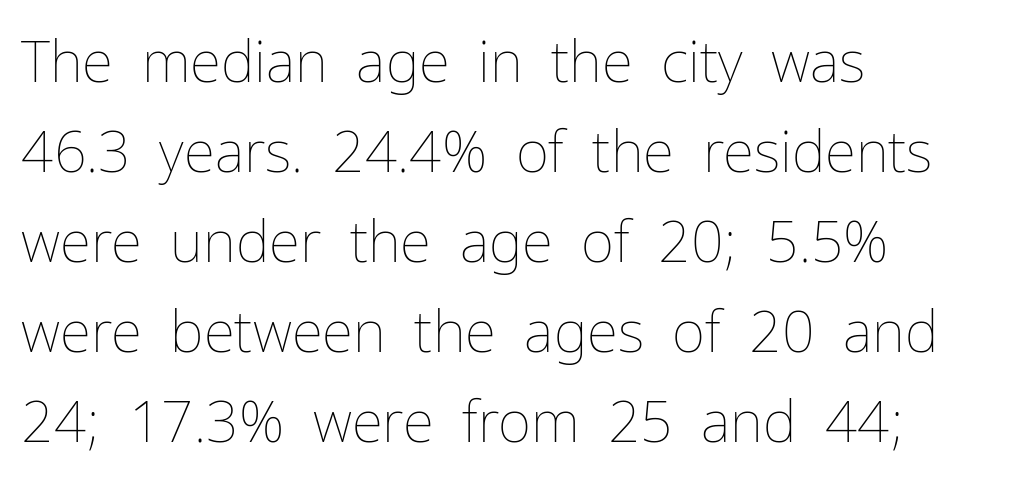
{"italic": "no", "bold": "no", "weight": "thin", "width": "normal", "stroke_contrast": "low", "x_height": "medium", "monospaced": "no", "underline": "no", "align": "left", "line_spacing": "normal", "line_spacing_ratio": 1.58, "letter_spacing": "normal", "letter_spacing_em": 0.0, "glyph_px": 57}
